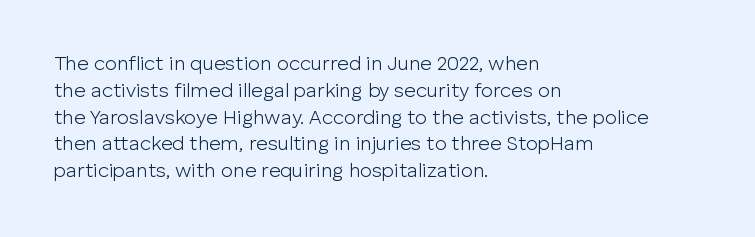
Q: Is the text bold? A: No.
Q: Is the text italic (slanted)? A: No, it is upright.
Q: Is the text underlined? A: No.
Q: How is the paragraph aligned? A: Left-aligned.
Q: Is the spacing between letters normal or unusually wide? A: Normal.
Q: Is the spacing between lines tight, normal or loose? A: Normal.
